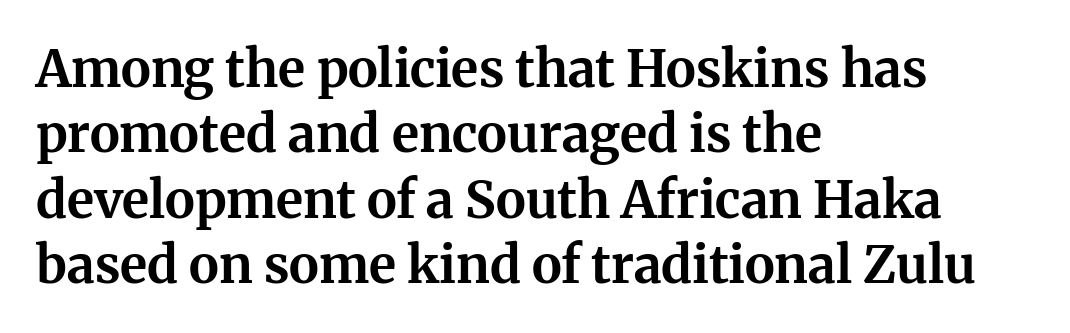
The image shows 51 px bold serif type, upright; set left-aligned, normal line spacing (1.28x), normal letter spacing, not underlined; medium stroke contrast and a medium x-height.
